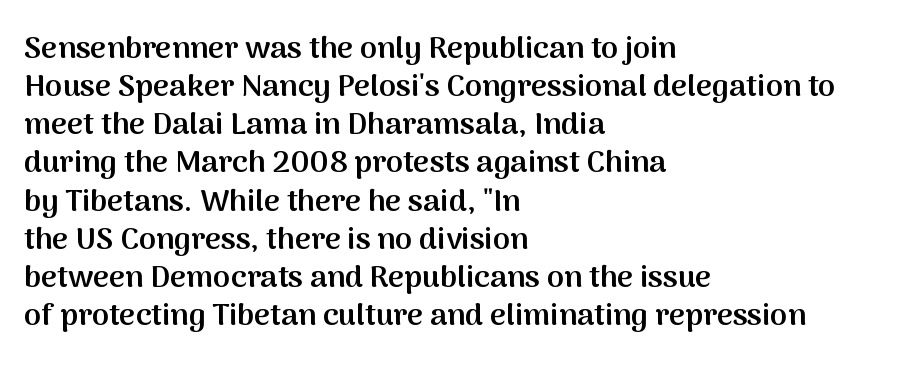
{"serif": "no", "italic": "no", "bold": "semi", "weight": "semibold", "width": "normal", "stroke_contrast": "medium", "x_height": "medium", "monospaced": "no", "underline": "no", "align": "left", "line_spacing_ratio": 1.23, "letter_spacing": "normal", "letter_spacing_em": 0.0, "glyph_px": 31}
